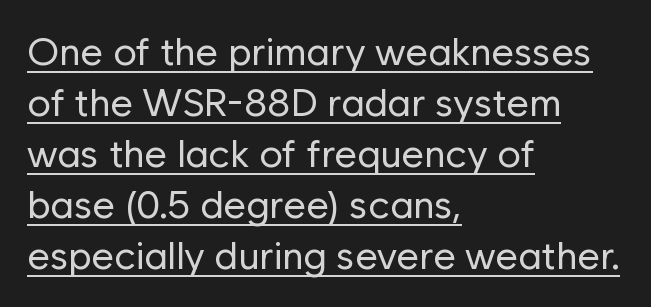
Note the varied advance widths — an 'i' is clearly narrower than an 'm'. If you measured baseline to baseline, you'd find a middling distance. I'd call this a sans setting — the letters go barefoot. The letterforms sit at book weight or below. A typesetter would call this zero additional tracking.
